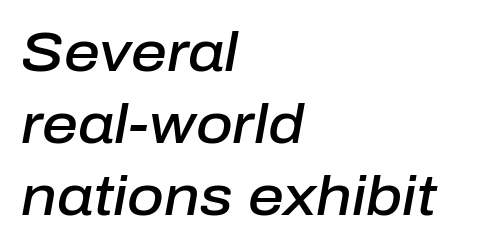
{"italic": "yes", "lean": "right", "slant_degrees": 10, "bold": "semi", "weight": "semibold", "width": "normal", "stroke_contrast": "low", "x_height": "medium", "monospaced": "no", "underline": "no", "align": "left", "line_spacing": "normal", "line_spacing_ratio": 1.29, "letter_spacing": "normal", "letter_spacing_em": 0.0, "glyph_px": 56}
